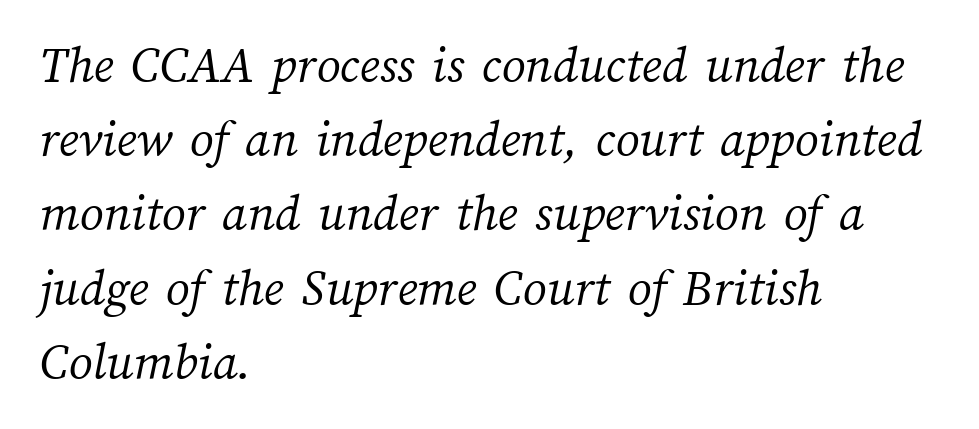
The image shows 53 px light type; set left-aligned, normal line spacing (1.4x), normal letter spacing, not underlined; medium stroke contrast and a medium x-height.
